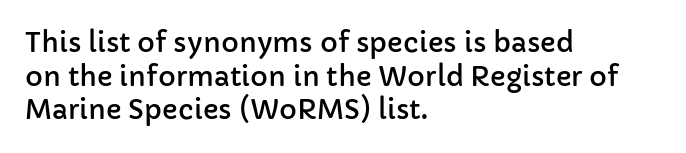
The image shows 27 px text type, upright; set left-aligned, normal line spacing (1.25x), normal letter spacing, not underlined.
